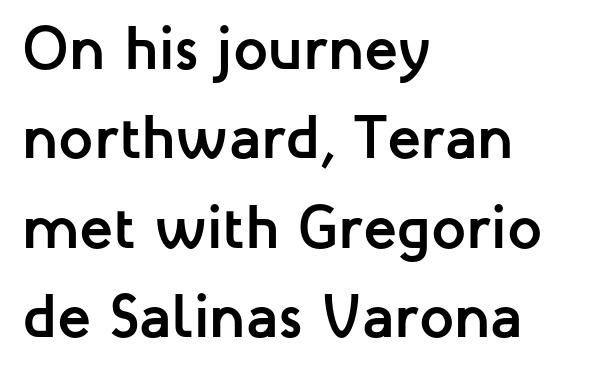
The image shows 62 px semibold sans-serif type, upright; set left-aligned, normal line spacing (1.44x), normal letter spacing, not underlined; low stroke contrast and a medium x-height.
